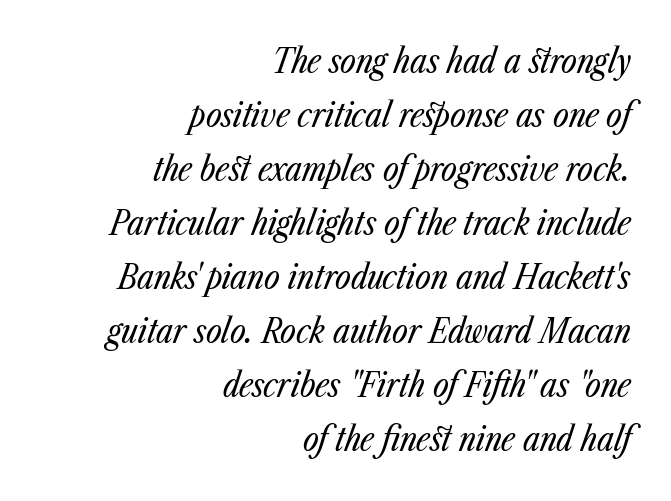
Q: Is the text bold? A: No.
Q: Is the text italic (slanted)? A: Yes, it leans right by about 23 degrees.
Q: Is the text underlined? A: No.
Q: How is the paragraph aligned? A: Right-aligned.
Q: Is the spacing between letters normal or unusually wide? A: Normal.
Q: Is the spacing between lines tight, normal or loose? A: Normal.
Q: Width (condensed, normal, or wide)? A: Condensed.
Q: Stroke contrast? A: Low.
Q: x-height? A: Medium.
Q: Monospaced? A: No.
